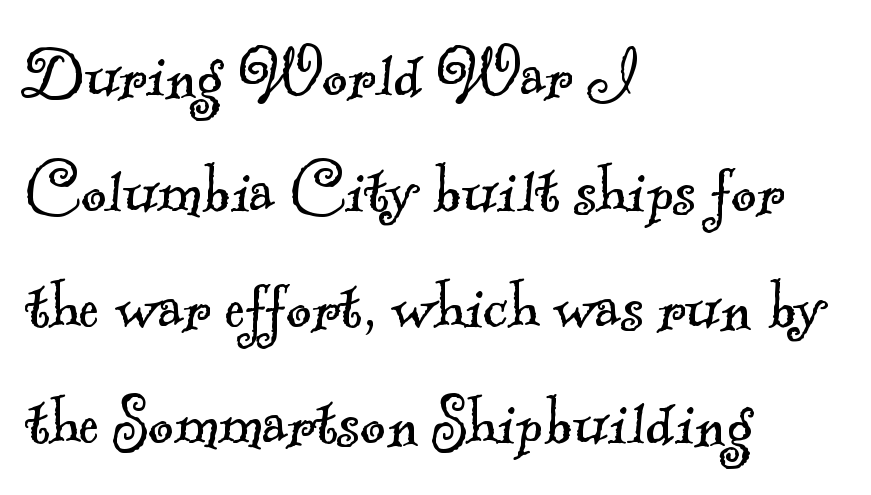
These lines are rendered in a variable-pitch font. The font family rendered here belongs to the serif group. Quick note: interline space is typical. Is the letter spacing exaggerated? No — it looks like the ordinary default.
